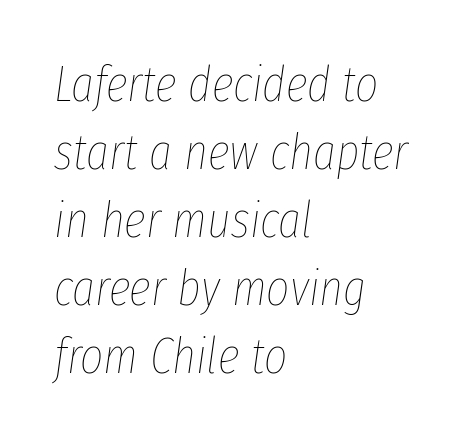
Casual observation: everything's shoved over to the left. Any mark beneath the type? The region is blank. The characters are drawn with everyday or finer stroke widths. Would a proofreader flag this as italicized? Yes.
